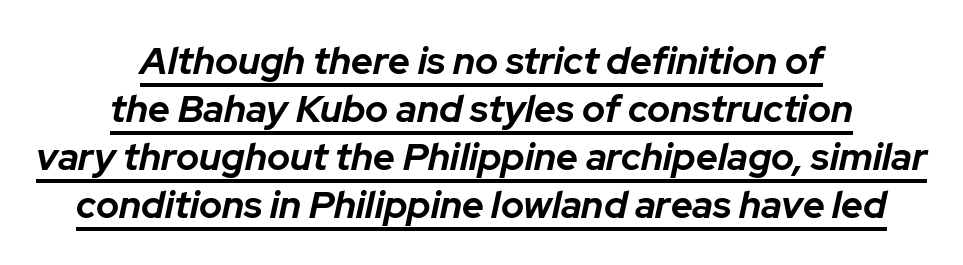
Q: Is the text bold? A: Yes.
Q: Is the text italic (slanted)? A: Yes, it leans right by about 12 degrees.
Q: Is the text underlined? A: Yes.
Q: How is the paragraph aligned? A: Centered.
Q: Is the spacing between letters normal or unusually wide? A: Normal.
Q: Is the spacing between lines tight, normal or loose? A: Normal.
Q: Width (condensed, normal, or wide)? A: Normal.
Q: Stroke contrast? A: Low.
Q: x-height? A: Medium.
Q: Monospaced? A: No.
